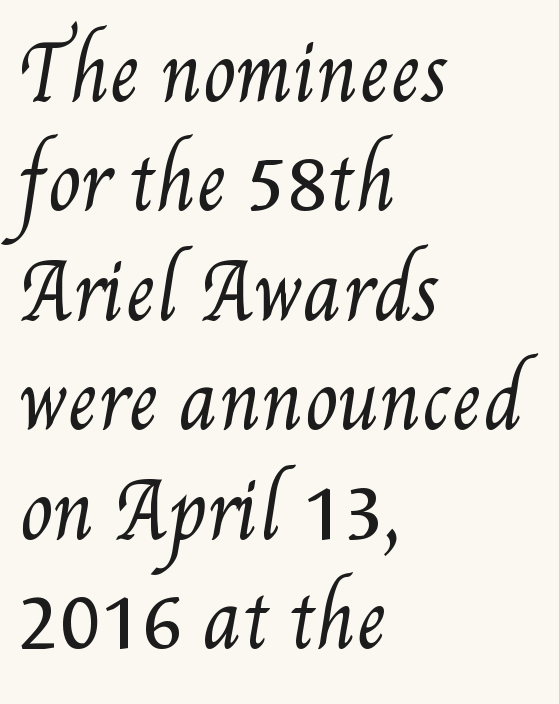
Q: Is the text bold? A: No.
Q: Is the text underlined? A: No.
Q: How is the paragraph aligned? A: Left-aligned.
Q: Is the spacing between letters normal or unusually wide? A: Normal.
Q: Is the spacing between lines tight, normal or loose? A: Normal.
Q: Width (condensed, normal, or wide)? A: Condensed.
Q: Stroke contrast? A: Medium.
Q: x-height? A: Small.
Q: Monospaced? A: No.
